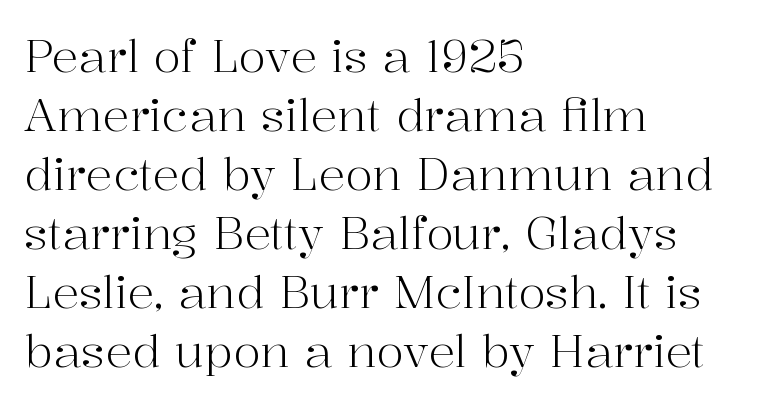
The image shows 45 px light serif type, upright; set left-aligned, normal line spacing (1.31x), normal letter spacing, not underlined; high stroke contrast and a medium x-height.
